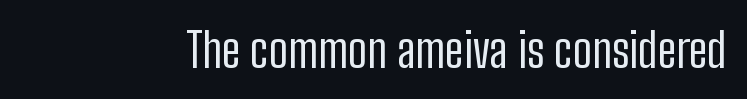
{"serif": "no", "italic": "no", "bold": "no", "weight": "regular", "width": "condensed", "stroke_contrast": "low", "x_height": "medium", "monospaced": "no", "underline": "no", "letter_spacing": "normal", "letter_spacing_em": 0.0, "glyph_px": 48}
